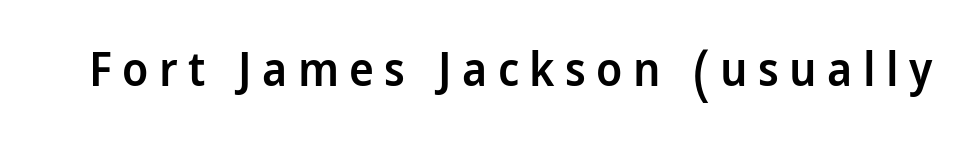
The image shows 47 px semibold sans-serif type, upright; set unusually wide letter spacing (+0.22 em), not underlined; low stroke contrast and a medium x-height.
